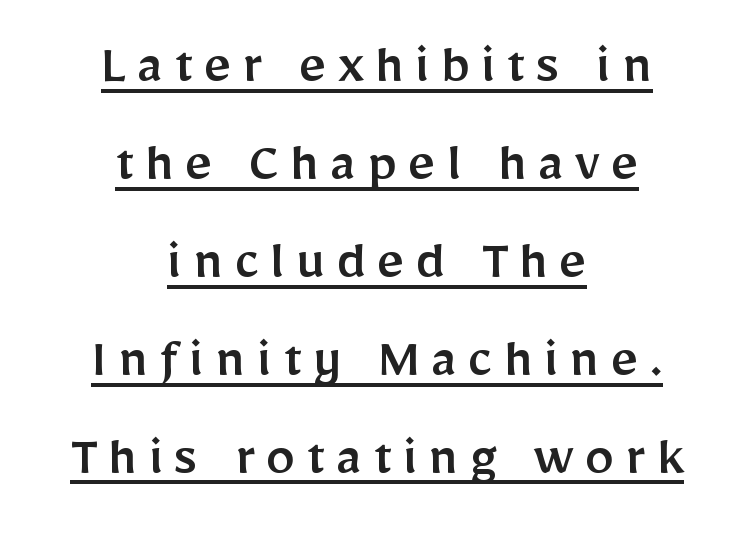
{"serif": "no", "italic": "no", "width": "normal", "stroke_contrast": "low", "x_height": "medium", "monospaced": "no", "underline": "yes", "align": "center", "line_spacing": "normal", "line_spacing_ratio": 1.66, "glyph_px": 59}
